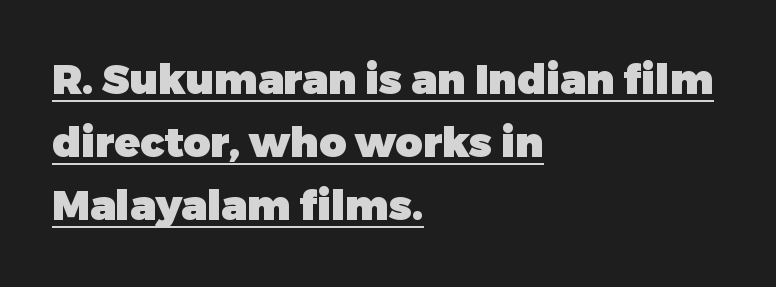
Tracking here is standard; glyphs follow each other at the usual distance. The face used here appears with an underline applied. The passage shown is emphatically bold. The lines are quadded left. Spacing verdict: proportional, widths tailored to each character. A sans-serif font was chosen for this passage.
